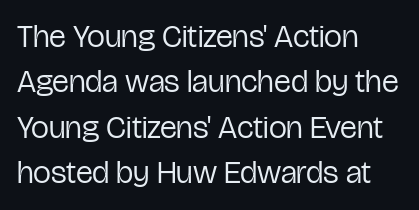
The image shows 32 px regular-weight, condensed sans-serif type, upright; set left-aligned, normal line spacing (1.42x), normal letter spacing, not underlined; low stroke contrast and a medium x-height.
